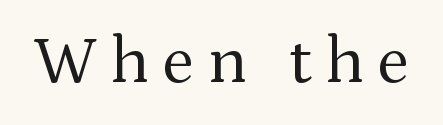
Q: Is the text bold? A: No.
Q: Is the text italic (slanted)? A: No, it is upright.
Q: Is the typeface a serif or a sans-serif typeface? A: Serif.
Q: Is the text underlined? A: No.
Q: Is the spacing between letters normal or unusually wide? A: Unusually wide.
Q: Width (condensed, normal, or wide)? A: Normal.
Q: Stroke contrast? A: Medium.
Q: x-height? A: Medium.
Q: Monospaced? A: No.
